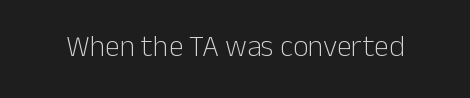
You can tell it's not italic because the verticals are truly vertical. Descender tails drop into unmarked territory. This is sans-serif lettering, the kind often seen on screens and signage. The passage shown is typed in a proportional face where columns would drift. Bold? No — there's no thickening of the strokes.
